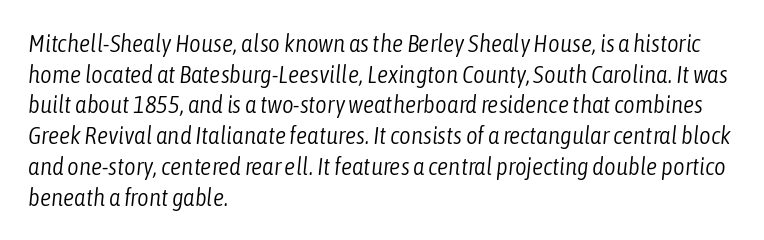
{"italic": "yes", "lean": "right", "slant_degrees": 6, "bold": "no", "underline": "no", "align": "left", "line_spacing_ratio": 1.23, "letter_spacing": "normal", "letter_spacing_em": 0.0, "glyph_px": 25}
